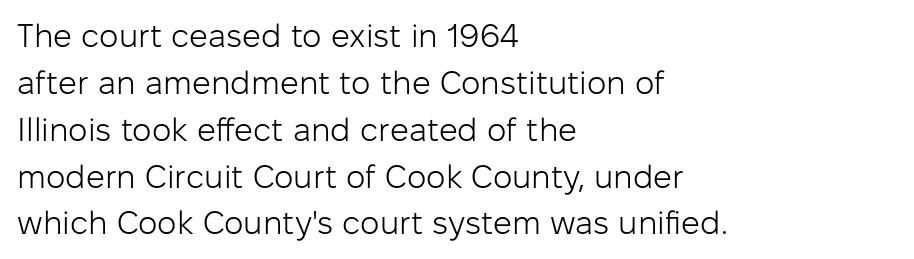
Q: Is the text bold? A: No.
Q: Is the text italic (slanted)? A: No, it is upright.
Q: Is the typeface a serif or a sans-serif typeface? A: Sans-serif.
Q: Is the text underlined? A: No.
Q: How is the paragraph aligned? A: Left-aligned.
Q: Is the spacing between letters normal or unusually wide? A: Normal.
Q: Is the spacing between lines tight, normal or loose? A: Normal.
Q: Width (condensed, normal, or wide)? A: Normal.
Q: Stroke contrast? A: Low.
Q: x-height? A: Medium.
Q: Monospaced? A: No.
